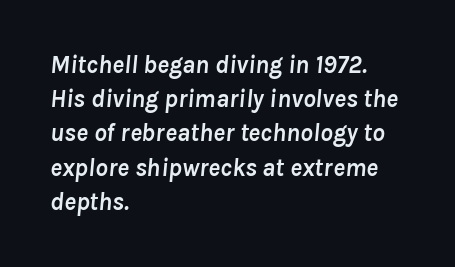
{"italic": "yes", "lean": "right", "slant_degrees": 8, "bold": "yes", "underline": "no", "align": "left", "line_spacing": "normal", "line_spacing_ratio": 1.37, "letter_spacing": "normal", "letter_spacing_em": 0.0, "glyph_px": 25}
